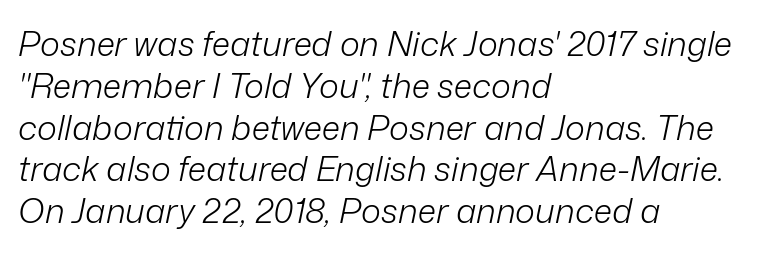
Q: Is the text bold? A: No.
Q: Is the text italic (slanted)? A: Yes, it leans right by about 12 degrees.
Q: Is the text underlined? A: No.
Q: How is the paragraph aligned? A: Left-aligned.
Q: Is the spacing between letters normal or unusually wide? A: Normal.
Q: Width (condensed, normal, or wide)? A: Normal.
Q: Stroke contrast? A: Low.
Q: x-height? A: Medium.
Q: Monospaced? A: No.
